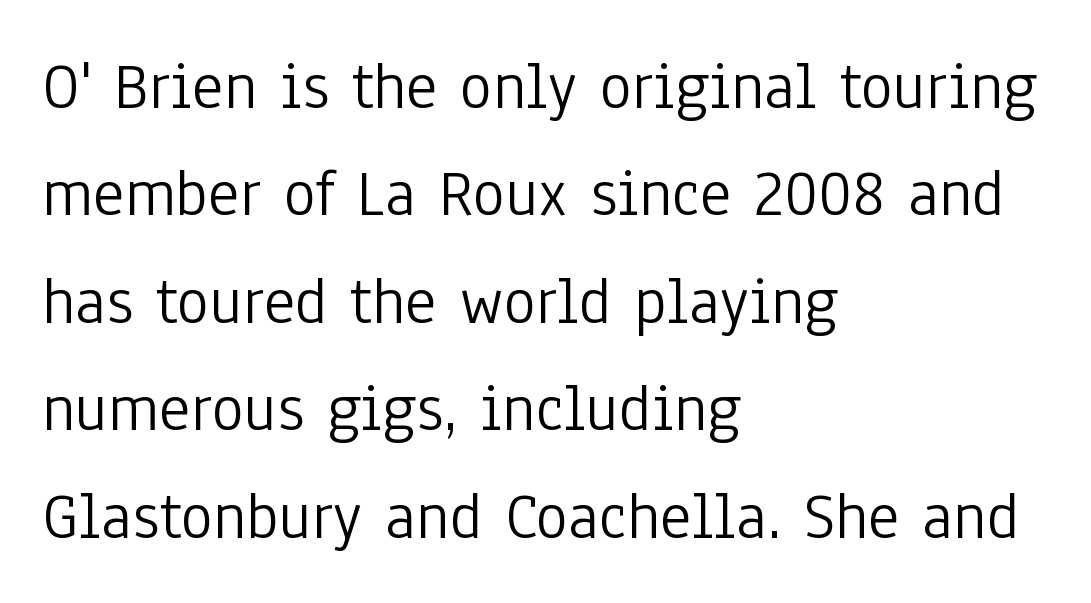
The image shows 68 px light, condensed sans-serif type, upright; set left-aligned, normal line spacing (1.58x), normal letter spacing, not underlined; low stroke contrast and a medium x-height.
